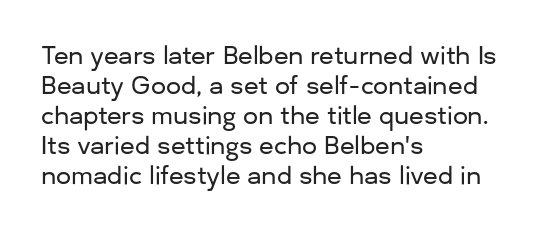
{"italic": "no", "underline": "no", "align": "left", "line_spacing": "normal", "line_spacing_ratio": 1.25, "letter_spacing": "normal", "letter_spacing_em": 0.0, "glyph_px": 24}
